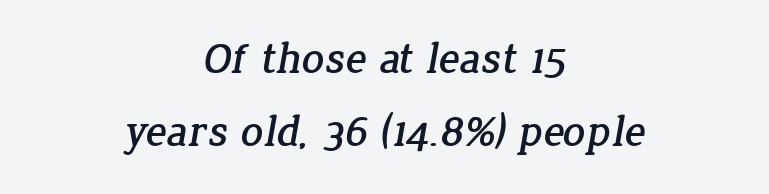
Is this a fixed-width face? No — the glyphs have proportional, varying widths. The block of text has a typical density, with ordinary space between rows. The paragraph has two soft edges and a firm central axis. These lines are composed in type with serifs. Any mark beneath the type? The region is blank.
